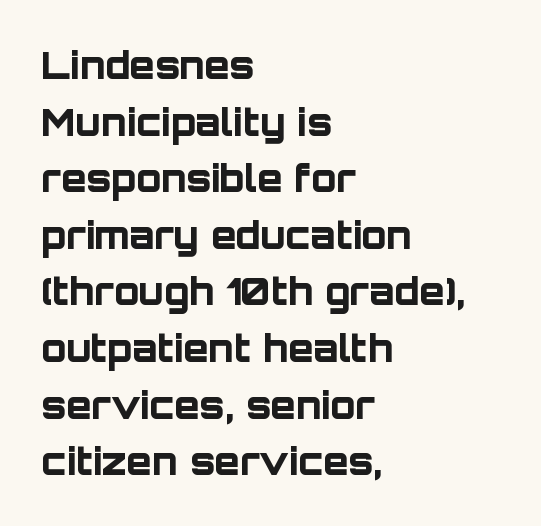
{"serif": "no", "italic": "no", "bold": "yes", "weight": "bold", "width": "normal", "stroke_contrast": "low", "x_height": "large", "monospaced": "no", "underline": "no", "align": "left", "line_spacing": "normal", "line_spacing_ratio": 1.53, "letter_spacing": "normal", "letter_spacing_em": 0.0, "glyph_px": 37}
